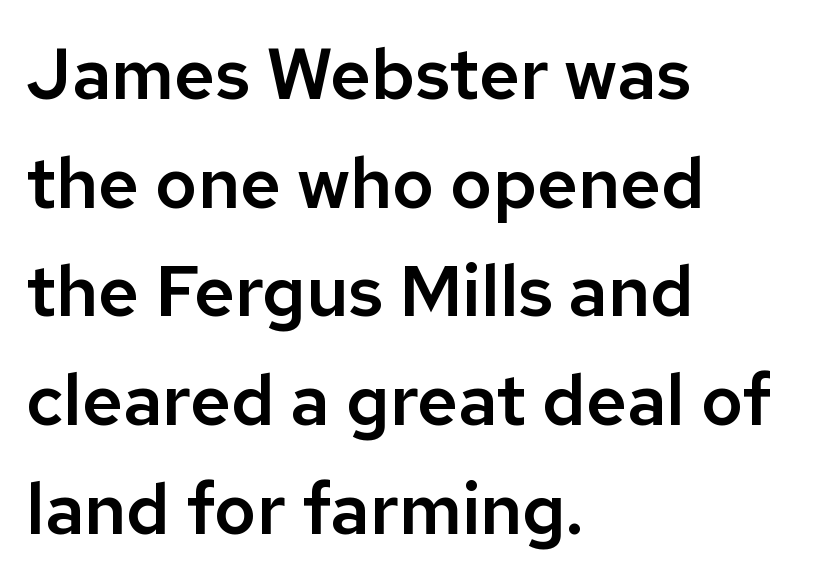
If you drew a line through each stem, it would be perfectly vertical. The letters sit at their default tracking, neither squeezed nor spread. Spacing verdict: proportional, widths tailored to each character. A normal amount of white space separates one row of letters from the next. Note: no serifs on the glyphs.
